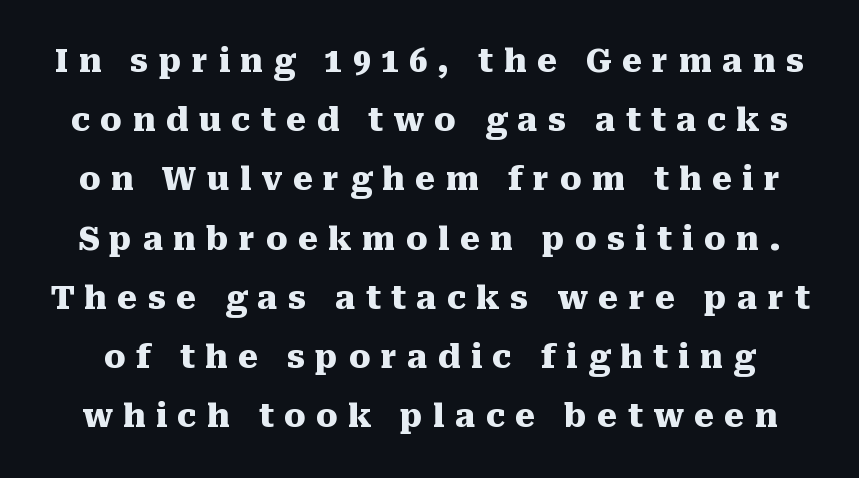
Q: Is the text bold? A: Yes.
Q: Is the text italic (slanted)? A: No, it is upright.
Q: Is the typeface a serif or a sans-serif typeface? A: Serif.
Q: Is the text underlined? A: No.
Q: Is the spacing between letters normal or unusually wide? A: Unusually wide.
Q: Width (condensed, normal, or wide)? A: Normal.
Q: Stroke contrast? A: Medium.
Q: x-height? A: Medium.
Q: Monospaced? A: No.
